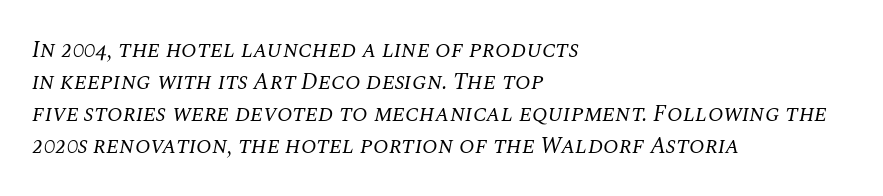
{"italic": "yes", "lean": "right", "slant_degrees": 10, "bold": "no", "underline": "no", "align": "left", "line_spacing": "normal", "line_spacing_ratio": 1.39, "letter_spacing": "normal", "letter_spacing_em": 0.0, "glyph_px": 23}
